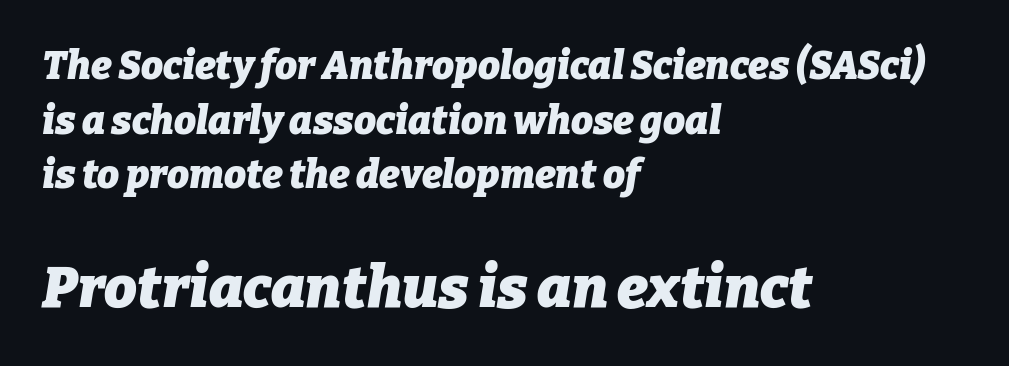
Here the designer chose a conventional face with non-uniform glyph widths. Which of the two is more prominent by size? The second, at the bottom. Heavy-handed strokes throughout: this text is bold. Short and long lines alike share a common starting point at left.
